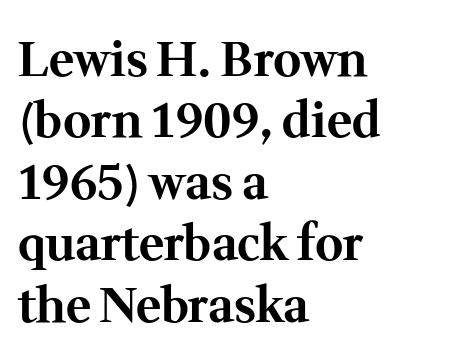
The text was rendered using a seriffed face with decorative stroke endings. Do the characters align in a grid? No, the font is proportional. Descenders are the only things crossing below the line. The passage shown stacks its lines at a standard gap. The setting favours the left margin, as ordinary paragraphs usually do.
